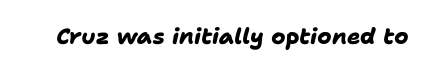
Does extra space separate the letters? No, they use regular spacing. Quick note: underline off. This is heavy type, rendered in bold.
